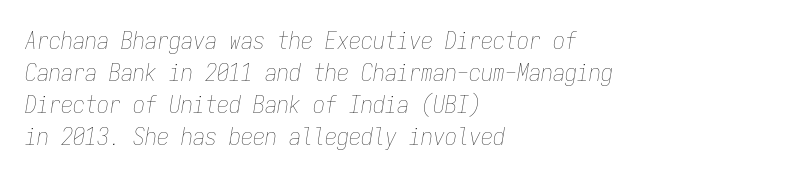
{"italic": "yes", "lean": "right", "slant_degrees": 9, "bold": "no", "underline": "no", "align": "left", "line_spacing": "normal", "line_spacing_ratio": 1.34, "letter_spacing": "normal", "letter_spacing_em": 0.0, "glyph_px": 24}
